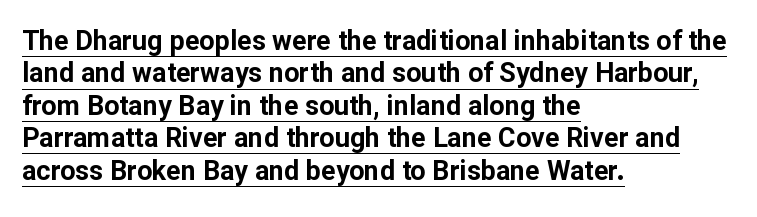
The image shows 27 px bold type, upright; set left-aligned, line spacing 1.2x, normal letter spacing, underlined.
